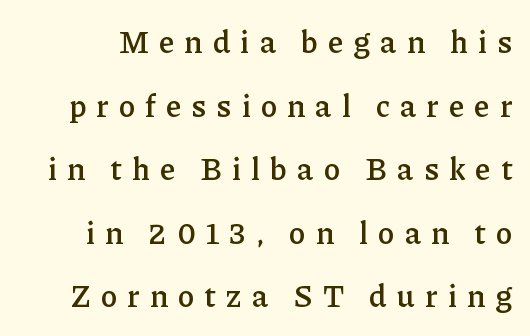
The image shows 31 px semibold serif type, upright; set loose line spacing (2.05x), unusually wide letter spacing (+0.33 em), not underlined; low stroke contrast and a medium x-height.
